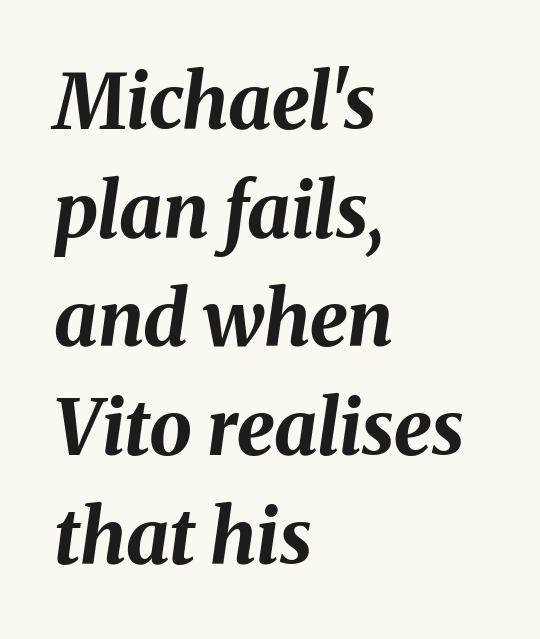
The image shows 76 px bold type, italic (leaning right); set left-aligned, normal line spacing (1.43x), normal letter spacing, not underlined; medium stroke contrast and a medium x-height.
